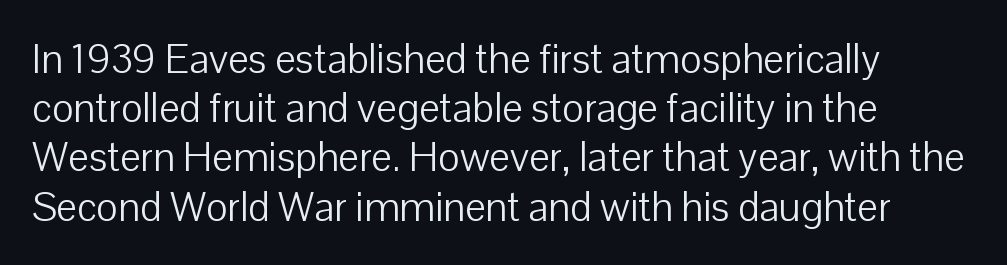
{"serif": "no", "italic": "no", "bold": "no", "weight": "light", "width": "normal", "stroke_contrast": "low", "x_height": "medium", "monospaced": "no", "underline": "no", "align": "left", "line_spacing_ratio": 1.2, "letter_spacing": "normal", "letter_spacing_em": 0.0, "glyph_px": 41}
